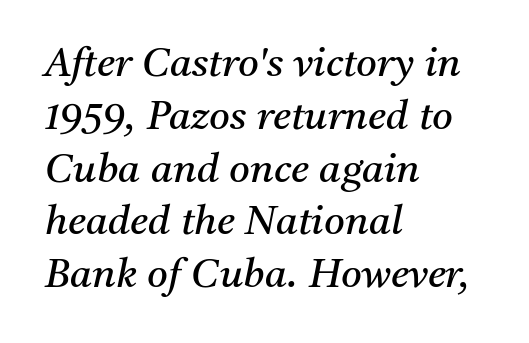
The image shows 40 px regular-weight serif type, italic (leaning right); set left-aligned, normal line spacing (1.32x), normal letter spacing, not underlined; medium stroke contrast and a medium x-height.
